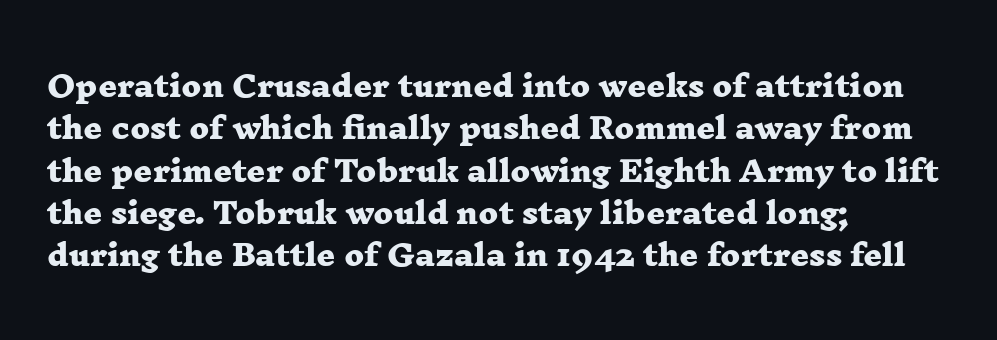
The area under the type is left untouched. Honestly, the letter spacing is just normal — you wouldn't notice it. The glyphs have the mass of a bold cut. The rows are spaced the way most documents space them. These lines are rendered in a variable-pitch font. Serif or sans? Serif — the stroke terminals have little feet.
